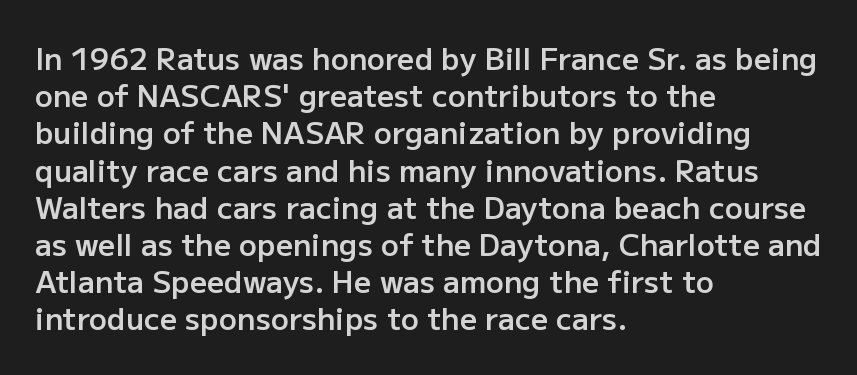
Letterform terminals end flat and unadorned throughout the passage. Line beginnings align vertically; line endings do not. Proportional: the letters do not fall into vertical columns. The specimen omits any rule beneath the text block's lines. These lines keep a tight, regular rhythm from letter to letter.
